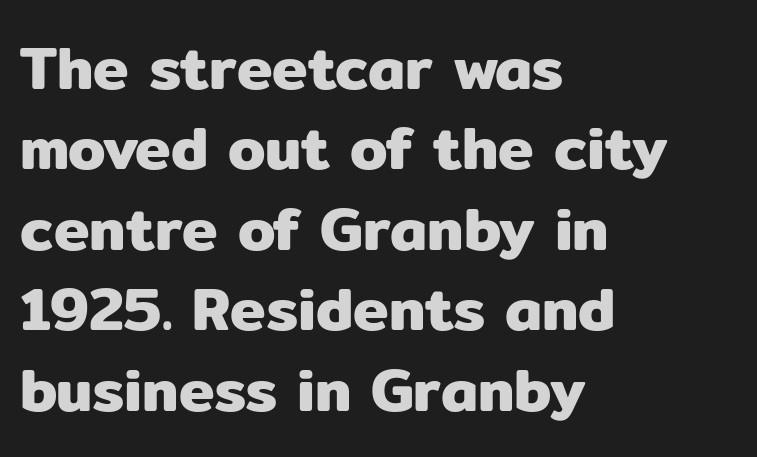
{"serif": "no", "italic": "no", "width": "normal", "stroke_contrast": "low", "x_height": "medium", "monospaced": "no", "underline": "no", "align": "left", "line_spacing": "normal", "line_spacing_ratio": 1.34, "letter_spacing": "normal", "letter_spacing_em": 0.0, "glyph_px": 60}
